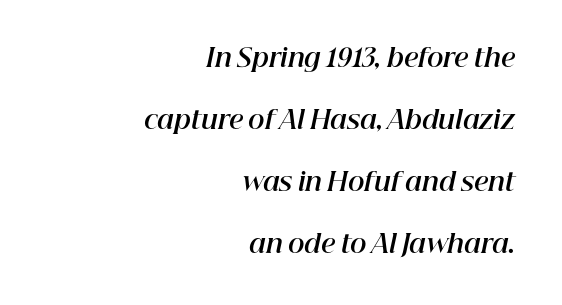
Q: Is the text bold? A: Yes.
Q: Is the text italic (slanted)? A: Yes, it leans right by about 12 degrees.
Q: Is the text underlined? A: No.
Q: How is the paragraph aligned? A: Right-aligned.
Q: Is the spacing between letters normal or unusually wide? A: Normal.
Q: Is the spacing between lines tight, normal or loose? A: Loose.
